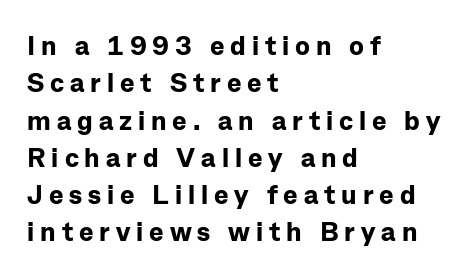
The strip under each line holds only bare page. Tracking value appears strongly positive — letters spread wide. The compositor pushed each line to the left boundary. The rendering uses a moderate line-height, typical for paragraphs.
